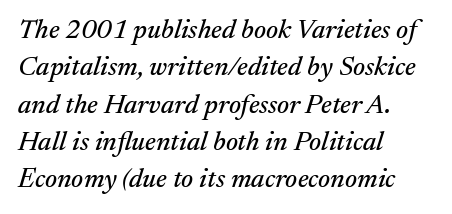
Q: Is the text italic (slanted)? A: Yes, it leans right by about 17 degrees.
Q: Is the text underlined? A: No.
Q: How is the paragraph aligned? A: Left-aligned.
Q: Is the spacing between letters normal or unusually wide? A: Normal.
Q: Is the spacing between lines tight, normal or loose? A: Normal.
